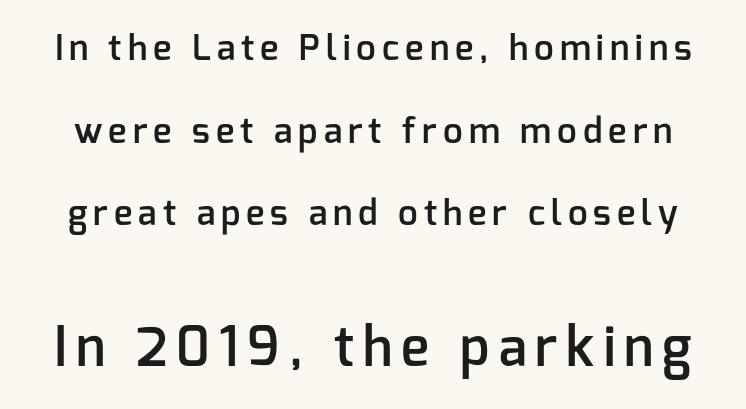
{"serif": "no", "italic": "no", "bold": "semi", "weight": "semibold", "width": "normal", "stroke_contrast": "low", "x_height": "medium", "monospaced": "no", "underline": "no", "line_spacing": "loose", "line_spacing_ratio": 2.36, "larger_block": "second", "size_ratio": 1.51, "glyph_px": 53}
